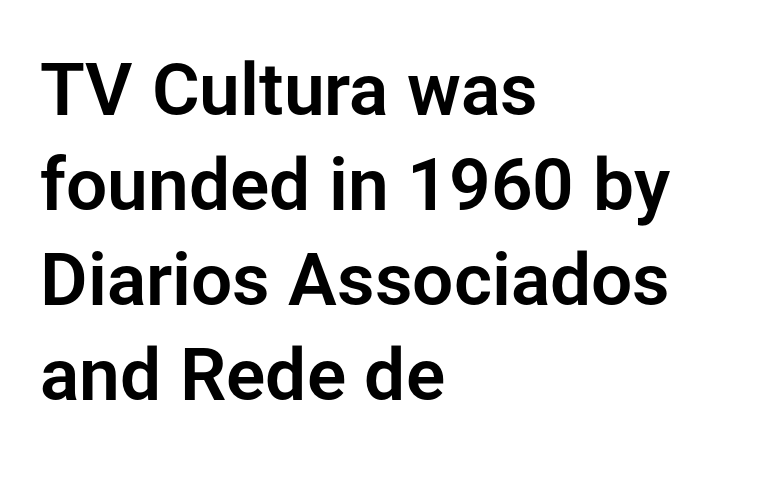
Q: Is the text italic (slanted)? A: No, it is upright.
Q: Is the typeface a serif or a sans-serif typeface? A: Sans-serif.
Q: Is the text underlined? A: No.
Q: How is the paragraph aligned? A: Left-aligned.
Q: Is the spacing between letters normal or unusually wide? A: Normal.
Q: Is the spacing between lines tight, normal or loose? A: Normal.
Q: Width (condensed, normal, or wide)? A: Normal.
Q: Stroke contrast? A: Low.
Q: x-height? A: Medium.
Q: Monospaced? A: No.
